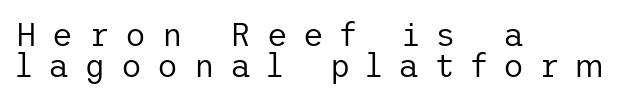
Q: Is the text bold? A: No.
Q: Is the text italic (slanted)? A: No, it is upright.
Q: Is the typeface a serif or a sans-serif typeface? A: Sans-serif.
Q: Is the text underlined? A: No.
Q: How is the paragraph aligned? A: Left-aligned.
Q: Is the spacing between letters normal or unusually wide? A: Unusually wide.
Q: Is the spacing between lines tight, normal or loose? A: Tight.
Q: Width (condensed, normal, or wide)? A: Normal.
Q: Stroke contrast? A: Low.
Q: x-height? A: Medium.
